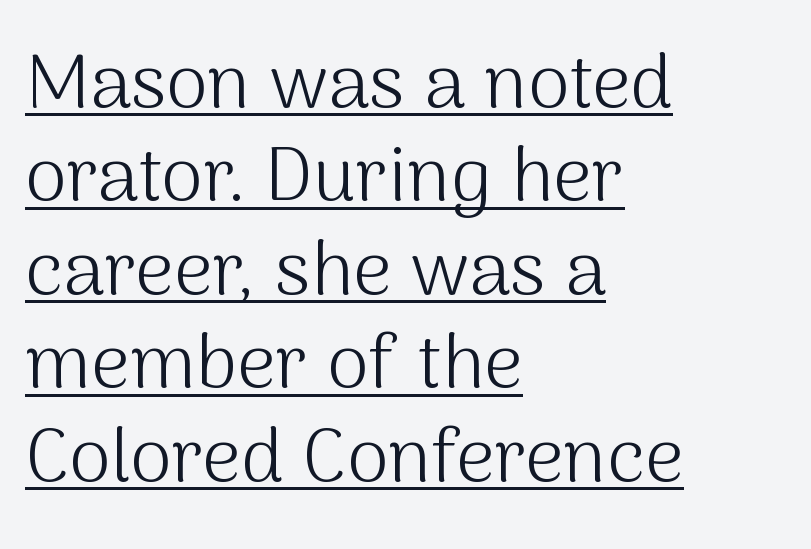
A continuous stroke trails under the words, as in a hyperlink. Looks like regular typesetting: each glyph gets only the width it needs. The passage shown has conventional tracking throughout. The typography opts for an upright posture over an oblique one. Heft: none added — not bold.
